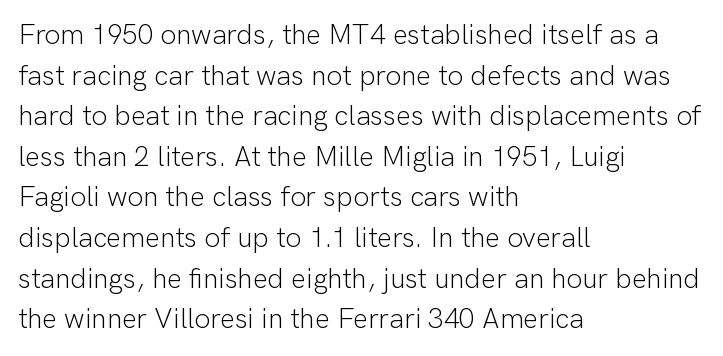
{"serif": "no", "italic": "no", "bold": "no", "weight": "light", "width": "normal", "stroke_contrast": "low", "x_height": "medium", "monospaced": "no", "underline": "no", "align": "left", "line_spacing": "normal", "line_spacing_ratio": 1.45, "letter_spacing": "normal", "letter_spacing_em": 0.0, "glyph_px": 28}
